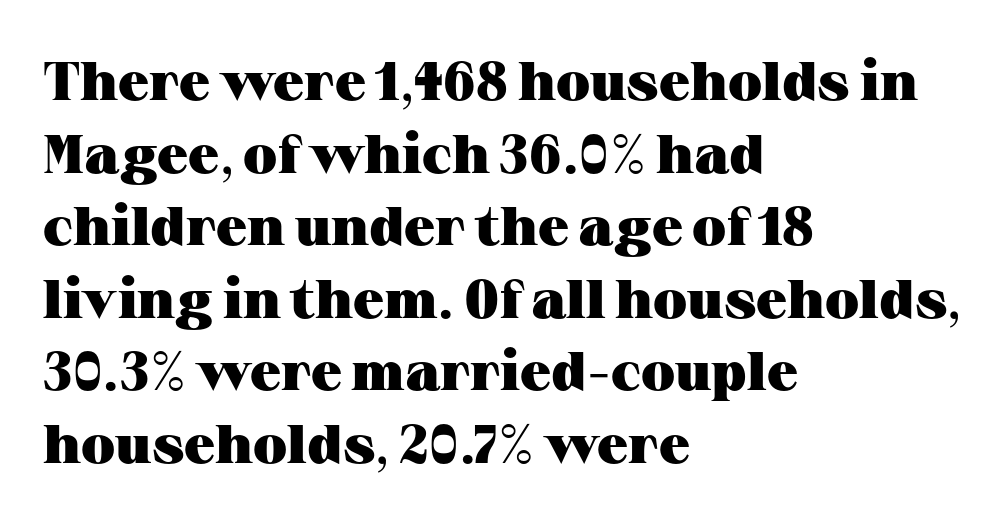
Does the leading feel generous? No, just average. The rendering uses natural spacing where letterforms have individual widths. Do the letters lean? They stand straight. Alignment: flush left. The tracking reads as untouched default to a designer's eye. Only glyphs here, with clear space below each row.
